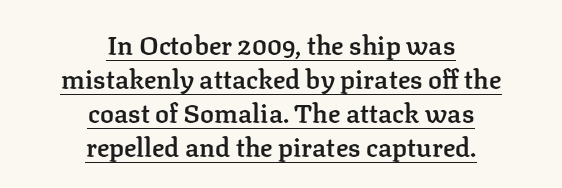
The image shows 26 px text type, upright; set centered, normal line spacing (1.31x), normal letter spacing, underlined.
